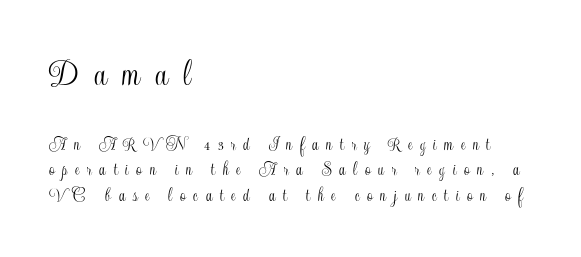
Q: Is the text italic (slanted)? A: Yes.
Q: Is the text underlined? A: No.
Q: How is the paragraph aligned? A: Left-aligned.
Q: Is the spacing between letters normal or unusually wide? A: Unusually wide.
Q: Is the spacing between lines tight, normal or loose? A: Normal.
Q: Which block of text is set in a larger size, the first (top) or the second (bottom)? A: The first (top) one.
Q: Width (condensed, normal, or wide)? A: Condensed.
Q: x-height? A: Small.
Q: Monospaced? A: No.
